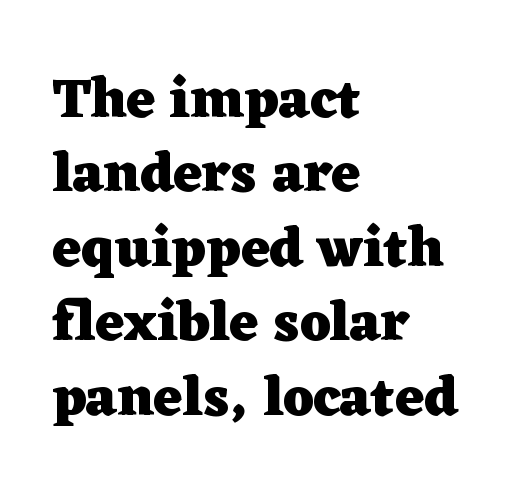
Q: Is the text bold? A: Yes.
Q: Is the text italic (slanted)? A: No, it is upright.
Q: Is the typeface a serif or a sans-serif typeface? A: Serif.
Q: Is the text underlined? A: No.
Q: How is the paragraph aligned? A: Left-aligned.
Q: Is the spacing between letters normal or unusually wide? A: Normal.
Q: Is the spacing between lines tight, normal or loose? A: Normal.
Q: Width (condensed, normal, or wide)? A: Wide.
Q: Stroke contrast? A: Low.
Q: x-height? A: Medium.
Q: Monospaced? A: No.
